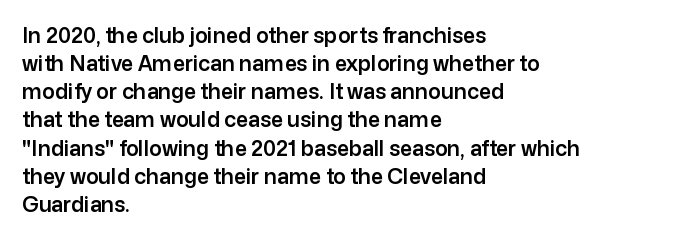
Q: Is the text italic (slanted)? A: No, it is upright.
Q: Is the text underlined? A: No.
Q: How is the paragraph aligned? A: Left-aligned.
Q: Is the spacing between letters normal or unusually wide? A: Normal.
Q: Is the spacing between lines tight, normal or loose? A: Normal.
